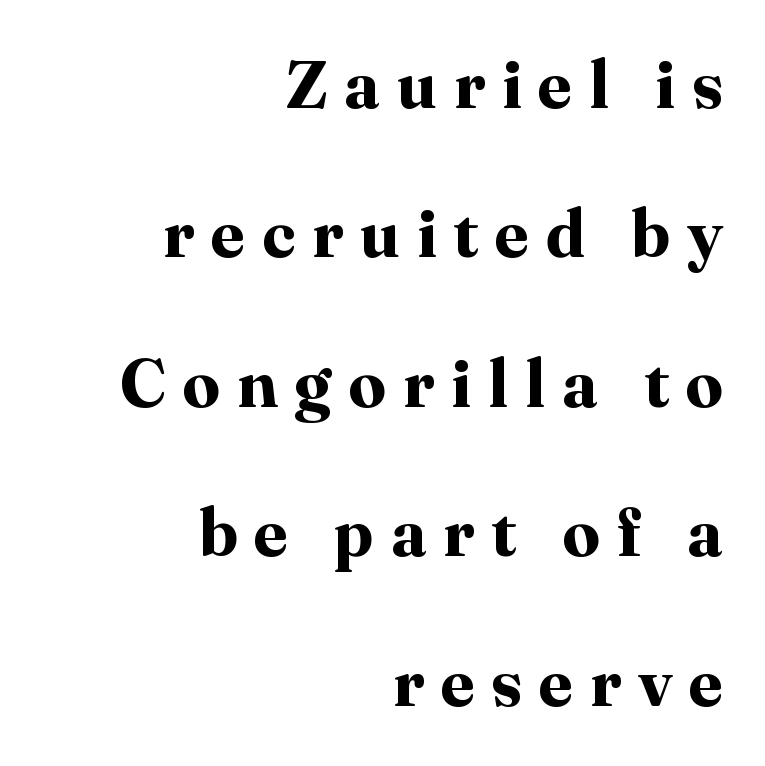
Tracking here is generous; glyphs stand well apart from one another. A typesetter would call this proportional, since set widths differ per character. Weight: bold. Horizontal alignment here is rightward, an uncommon choice for prose. Honestly, the rows look like they've been pulled way apart. Unlike a clean sans, this face finishes its strokes with serifs.
